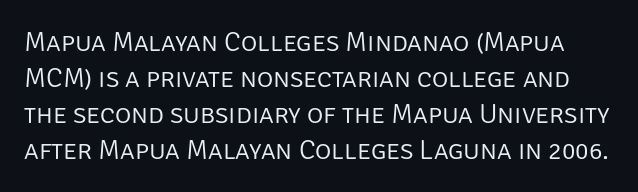
{"serif": "no", "italic": "no", "bold": "no", "weight": "light", "width": "normal", "stroke_contrast": "low", "x_height": "large", "monospaced": "no", "underline": "no", "line_spacing": "normal", "line_spacing_ratio": 1.28, "letter_spacing": "normal", "letter_spacing_em": 0.0, "glyph_px": 28}
